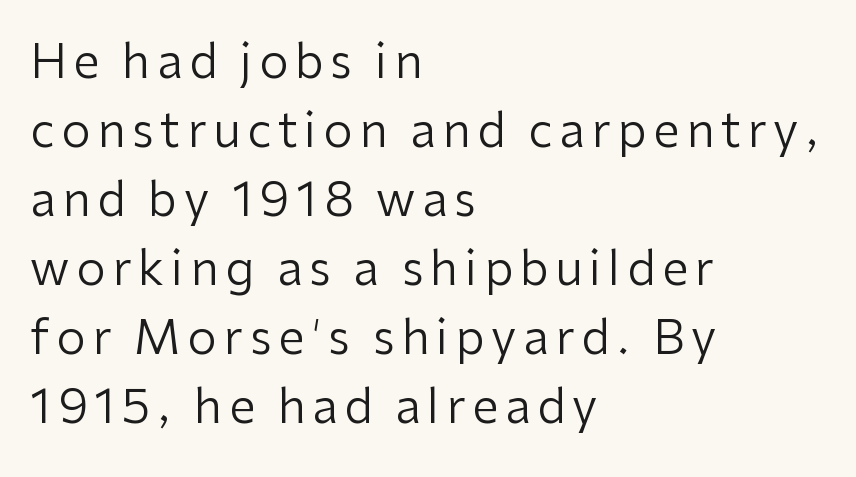
Honestly, the row spacing looks completely unremarkable. Italic? Not at all — the glyphs are vertical. The area under the type is left untouched. Alignment: flush left. Think of a printed novel: that variable character pitch is what you see here. The face used here is a sans, in the tradition of grotesques and geometrics.
